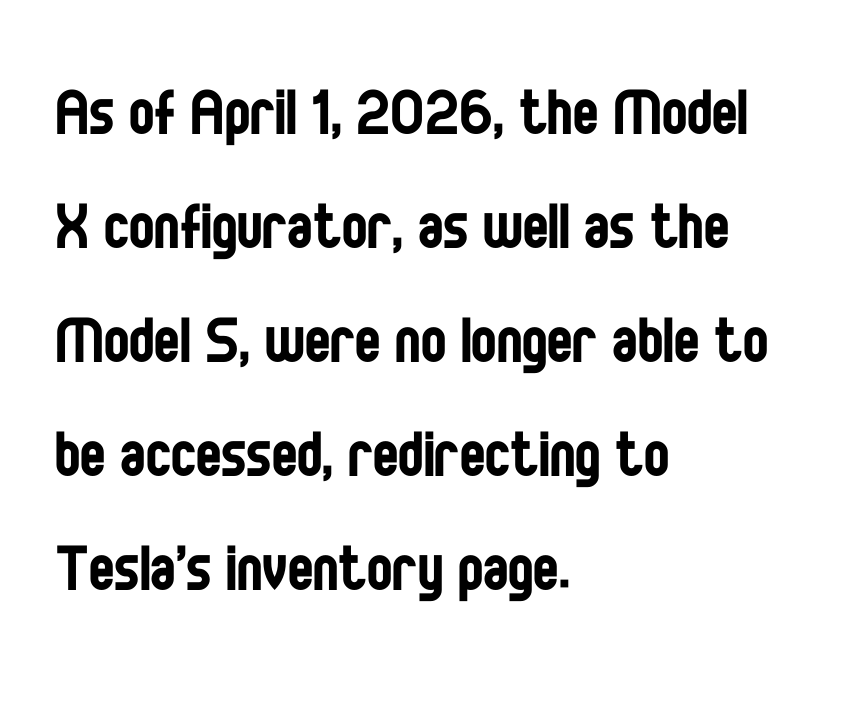
Each new line begins a customary step beneath the previous one. Upright lettering throughout. Short note: letters normally spaced. The setting favours the left margin, as ordinary paragraphs usually do. Think of a printed novel: that variable character pitch is what you see here.
